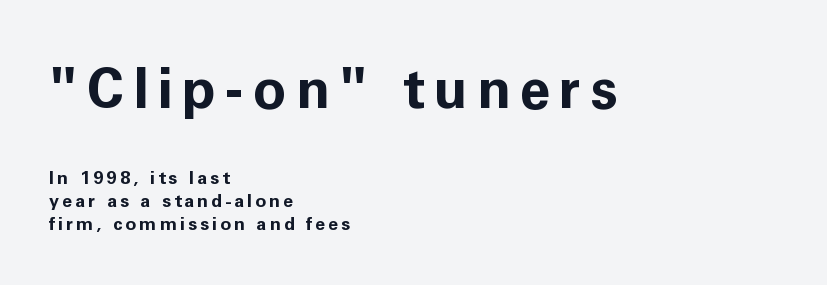
Q: Is the text bold? A: Yes.
Q: Is the text italic (slanted)? A: No, it is upright.
Q: Is the typeface a serif or a sans-serif typeface? A: Sans-serif.
Q: Is the text underlined? A: No.
Q: How is the paragraph aligned? A: Left-aligned.
Q: Is the spacing between lines tight, normal or loose? A: Normal.
Q: Which block of text is set in a larger size, the first (top) or the second (bottom)? A: The first (top) one.
Q: Width (condensed, normal, or wide)? A: Normal.
Q: Stroke contrast? A: Low.
Q: x-height? A: Medium.
Q: Monospaced? A: No.
